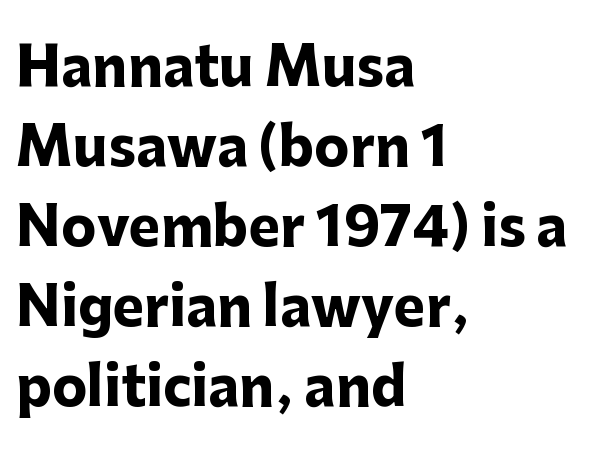
Q: Is the text bold? A: Yes.
Q: Is the text italic (slanted)? A: No, it is upright.
Q: Is the typeface a serif or a sans-serif typeface? A: Sans-serif.
Q: Is the text underlined? A: No.
Q: How is the paragraph aligned? A: Left-aligned.
Q: Is the spacing between letters normal or unusually wide? A: Normal.
Q: Is the spacing between lines tight, normal or loose? A: Normal.
Q: Width (condensed, normal, or wide)? A: Normal.
Q: Stroke contrast? A: Low.
Q: x-height? A: Medium.
Q: Monospaced? A: No.
